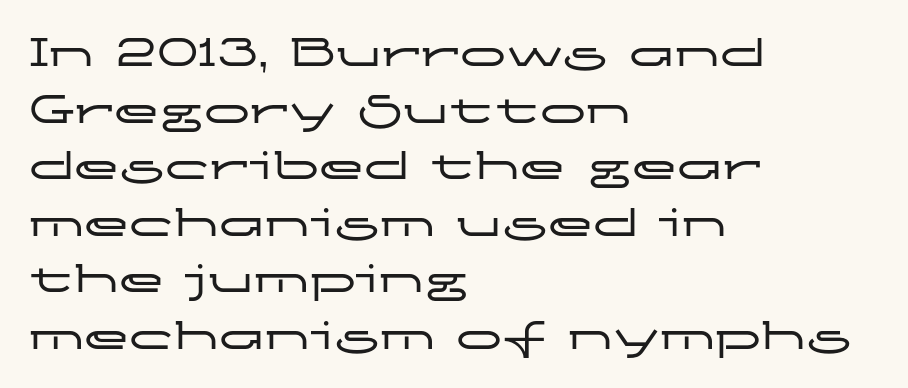
{"serif": "no", "italic": "no", "width": "wide", "stroke_contrast": "low", "x_height": "medium", "monospaced": "no", "underline": "no", "align": "left", "line_spacing_ratio": 1.23, "letter_spacing": "normal", "letter_spacing_em": 0.0, "glyph_px": 46}
